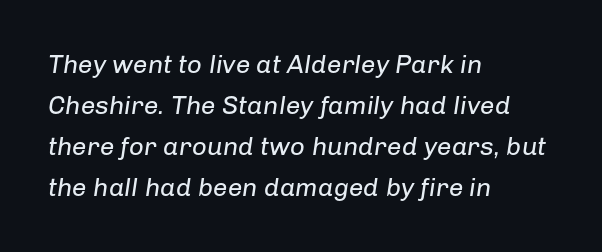
{"italic": "yes", "lean": "right", "slant_degrees": 8, "bold": "no", "underline": "no", "align": "left", "line_spacing": "normal", "line_spacing_ratio": 1.58, "letter_spacing": "normal", "letter_spacing_em": 0.0, "glyph_px": 26}
